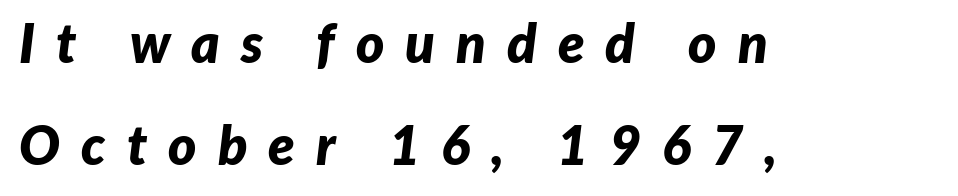
{"italic": "yes", "lean": "right", "slant_degrees": 7, "bold": "yes", "weight": "bold", "width": "normal", "stroke_contrast": "low", "x_height": "medium", "monospaced": "no", "underline": "no", "align": "left", "line_spacing_ratio": 1.89, "letter_spacing": "wide", "letter_spacing_em": 0.39, "glyph_px": 54}
